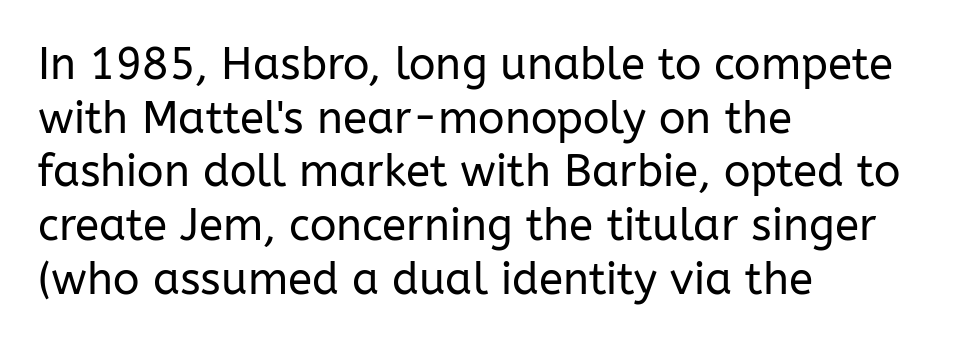
Q: Is the text bold? A: No.
Q: Is the text italic (slanted)? A: No, it is upright.
Q: Is the typeface a serif or a sans-serif typeface? A: Sans-serif.
Q: Is the text underlined? A: No.
Q: How is the paragraph aligned? A: Left-aligned.
Q: Is the spacing between letters normal or unusually wide? A: Normal.
Q: Width (condensed, normal, or wide)? A: Normal.
Q: Stroke contrast? A: Low.
Q: x-height? A: Medium.
Q: Monospaced? A: No.
